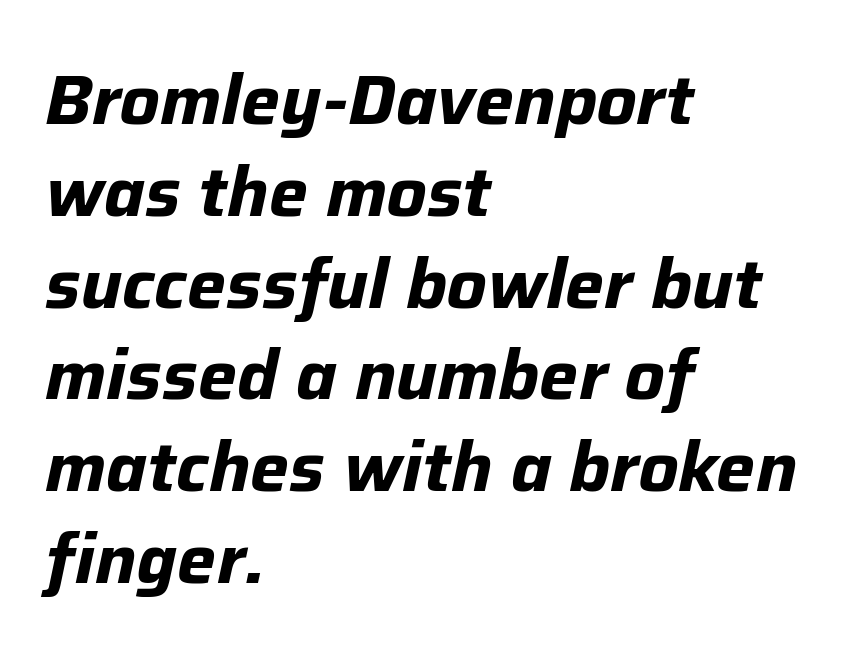
Q: Is the text bold? A: Yes.
Q: Is the text italic (slanted)? A: Yes, it leans right by about 12 degrees.
Q: Is the text underlined? A: No.
Q: How is the paragraph aligned? A: Left-aligned.
Q: Is the spacing between letters normal or unusually wide? A: Normal.
Q: Is the spacing between lines tight, normal or loose? A: Normal.
Q: Width (condensed, normal, or wide)? A: Normal.
Q: Stroke contrast? A: Low.
Q: x-height? A: Medium.
Q: Monospaced? A: No.
